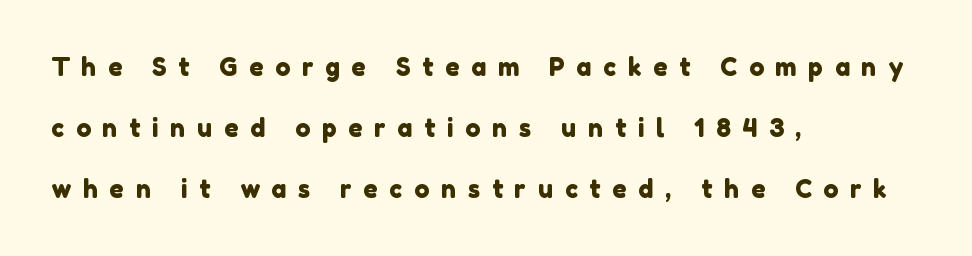
The rendering uses a large line-height, opening up the rows. In terms of letterspacing, this is a distinctly airy, spread setting. The ragged edge is on the right, which tells us the setting is flush left. Glance below the letters and you will spot only blank space.
